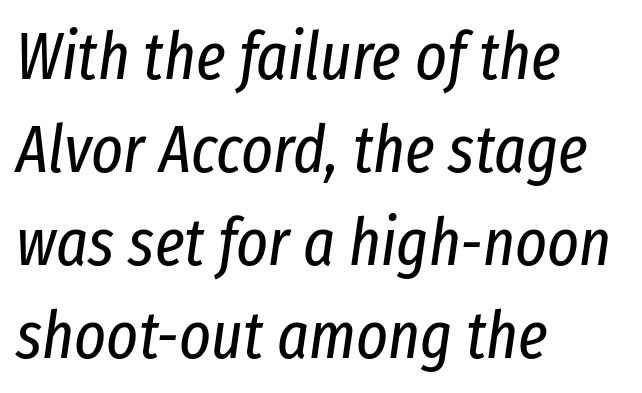
{"italic": "yes", "lean": "right", "slant_degrees": 8, "bold": "no", "weight": "regular", "width": "condensed", "stroke_contrast": "low", "x_height": "medium", "monospaced": "no", "underline": "no", "align": "left", "line_spacing": "normal", "line_spacing_ratio": 1.39, "letter_spacing": "normal", "letter_spacing_em": 0.0, "glyph_px": 67}
